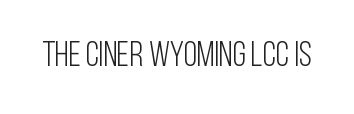
Varying glyph widths throughout — classic text-font behaviour. Posture: vertical. Each letter's strokes conclude bluntly, with no projecting serifs. The passage shown is not underscored anywhere. These lines keep a tight, regular rhythm from letter to letter. Summary of weight: not heavy and not bold.
